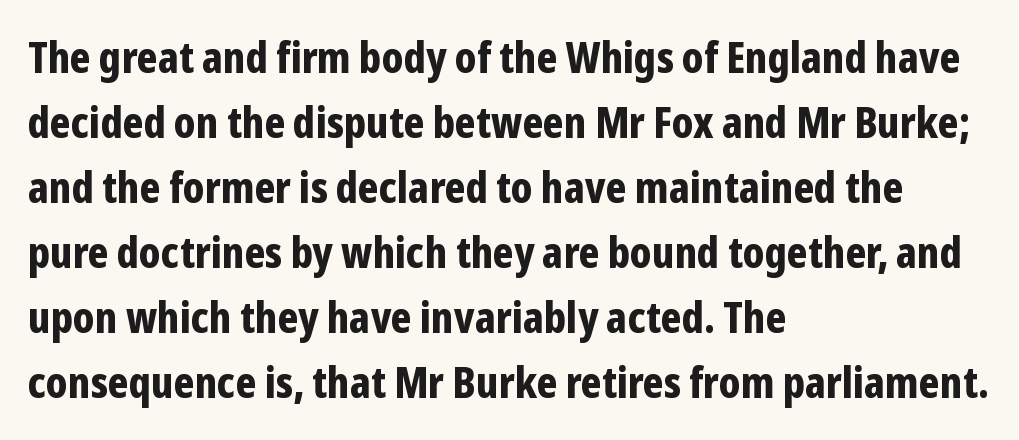
The foot of each line stays bare and open. Characters follow at the spacing the type designer built in. Type style note: lacks serifs. Here the designer chose a conventional face with non-uniform glyph widths.
